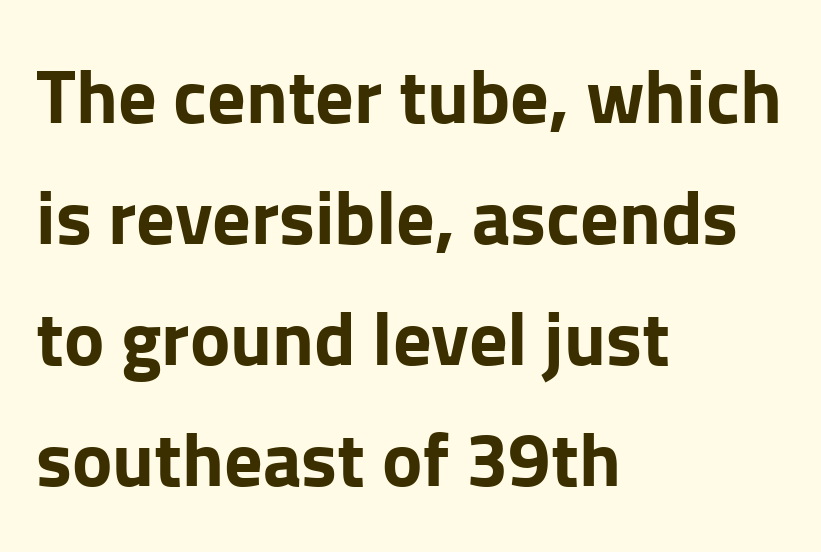
{"serif": "no", "italic": "no", "bold": "yes", "weight": "bold", "width": "normal", "stroke_contrast": "low", "x_height": "medium", "monospaced": "no", "underline": "no", "align": "left", "line_spacing": "normal", "line_spacing_ratio": 1.59, "letter_spacing": "normal", "letter_spacing_em": 0.0, "glyph_px": 76}
